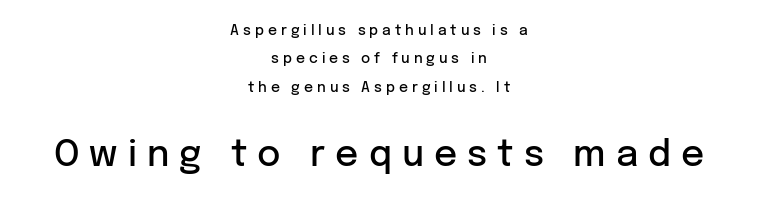
Q: Is the text bold? A: Semi-bold.
Q: Is the text italic (slanted)? A: No, it is upright.
Q: Is the typeface a serif or a sans-serif typeface? A: Sans-serif.
Q: Is the text underlined? A: No.
Q: How is the paragraph aligned? A: Centered.
Q: Is the spacing between letters normal or unusually wide? A: Unusually wide.
Q: Is the spacing between lines tight, normal or loose? A: Loose.
Q: Which block of text is set in a larger size, the first (top) or the second (bottom)? A: The second (bottom) one.
Q: Width (condensed, normal, or wide)? A: Normal.
Q: Stroke contrast? A: Low.
Q: x-height? A: Medium.
Q: Monospaced? A: No.
